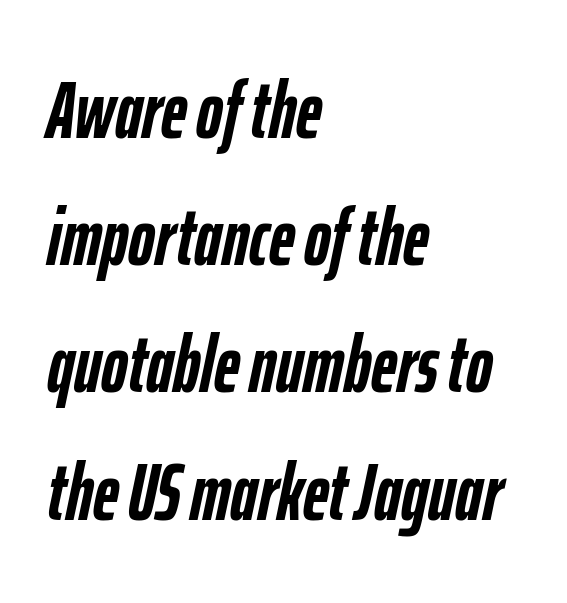
Here the glyphs are tracked normally, forming tight word shapes. Reading down the block, your eye returns to a fixed left position each line. The passage shown leans; its letterforms are oblique. The passage shown is not underscored anywhere. Normally led — the rows are evenly, conventionally spaced. Is the type bold? Yes — the strokes are clearly thick and heavy.
